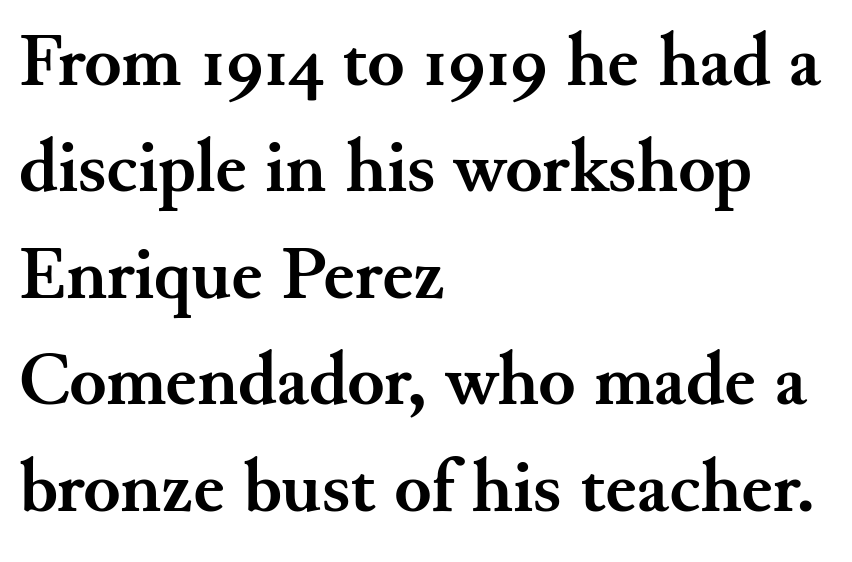
Q: Is the text bold? A: Yes.
Q: Is the text italic (slanted)? A: No, it is upright.
Q: Is the typeface a serif or a sans-serif typeface? A: Serif.
Q: Is the text underlined? A: No.
Q: How is the paragraph aligned? A: Left-aligned.
Q: Is the spacing between letters normal or unusually wide? A: Normal.
Q: Is the spacing between lines tight, normal or loose? A: Normal.
Q: Width (condensed, normal, or wide)? A: Normal.
Q: Stroke contrast? A: Medium.
Q: x-height? A: Small.
Q: Monospaced? A: No.
